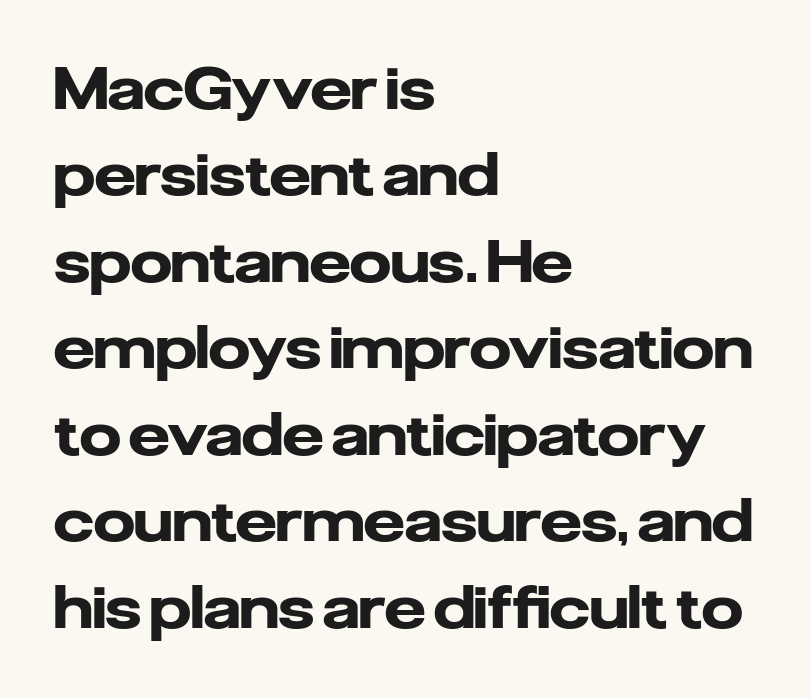
The space between consecutive lines is moderate. Looks like regular typesetting: each glyph gets only the width it needs. Is this a sans? Yes — the strokes have no serifs. Leftover space on each line is placed entirely after the last word.
